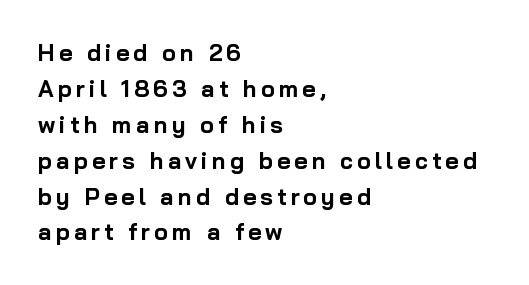
Q: Is the text bold? A: Yes.
Q: Is the text italic (slanted)? A: No, it is upright.
Q: Is the text underlined? A: No.
Q: How is the paragraph aligned? A: Left-aligned.
Q: Is the spacing between lines tight, normal or loose? A: Normal.
